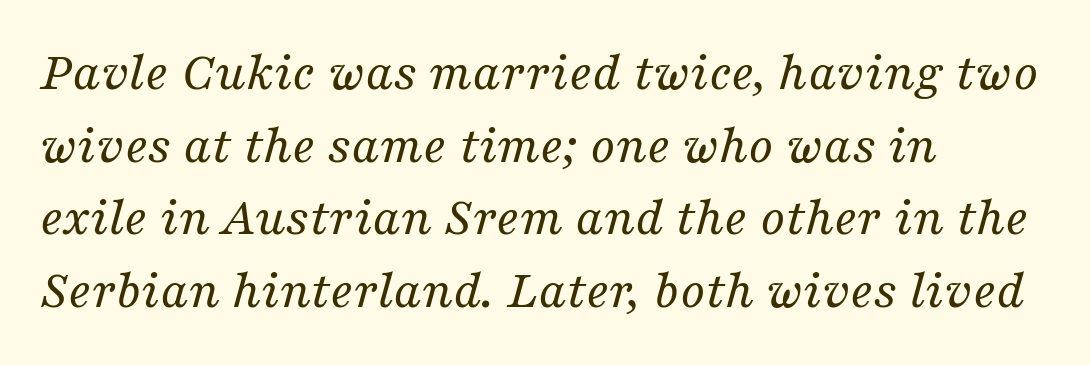
The image shows 55 px regular-weight serif type, italic (leaning right); set left-aligned, normal line spacing (1.32x), normal letter spacing, not underlined; medium stroke contrast and a medium x-height.
